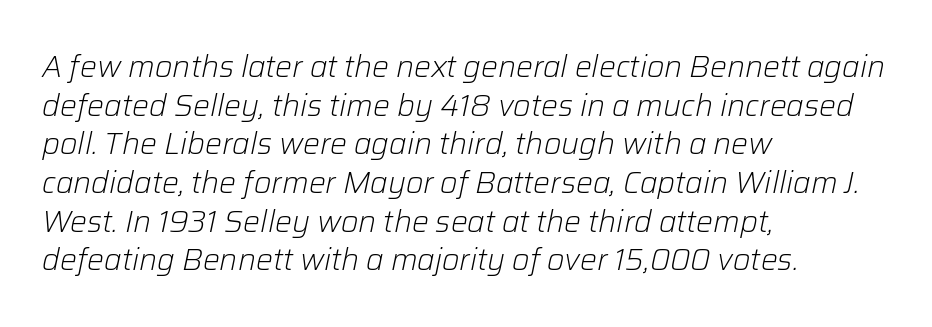
{"italic": "yes", "lean": "right", "slant_degrees": 12, "bold": "no", "weight": "light", "width": "normal", "stroke_contrast": "low", "x_height": "medium", "monospaced": "no", "underline": "no", "align": "left", "line_spacing": "normal", "line_spacing_ratio": 1.29, "letter_spacing": "normal", "letter_spacing_em": 0.0, "glyph_px": 30}
